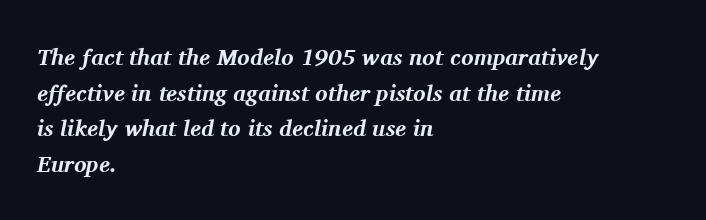
Typographic density is high because the face is bold. Reading down the block, your eye returns to a fixed left position each line. The letters sit at their default tracking, neither squeezed nor spread. The space between consecutive lines is moderate.
